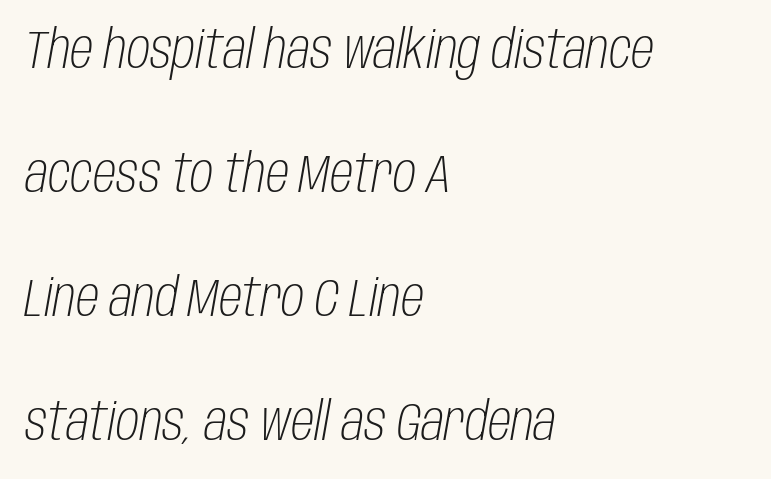
{"italic": "yes", "lean": "right", "slant_degrees": 10, "bold": "no", "weight": "light", "width": "condensed", "stroke_contrast": "low", "x_height": "large", "monospaced": "no", "underline": "no", "align": "left", "line_spacing": "loose", "line_spacing_ratio": 2.34, "letter_spacing": "normal", "letter_spacing_em": 0.0, "glyph_px": 53}
